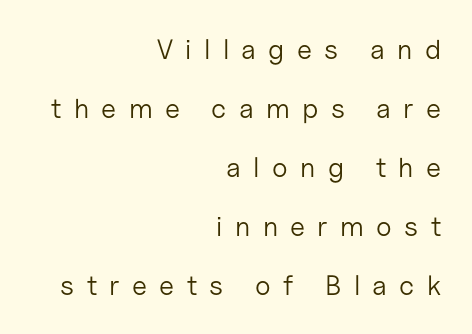
The image shows 28 px light sans-serif type, upright; set right-aligned, loose line spacing (2.11x), unusually wide letter spacing (+0.44 em), not underlined; low stroke contrast and a medium x-height.
